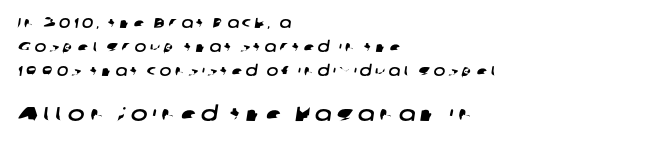
{"underline": "no", "align": "left", "line_spacing_ratio": 1.72, "letter_spacing": "wide", "letter_spacing_em": 0.24, "larger_block": "second", "size_ratio": 1.43, "glyph_px": 20}
